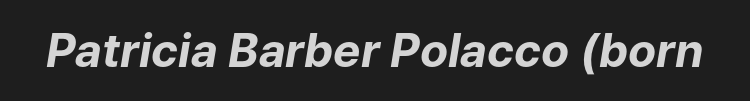
{"italic": "yes", "lean": "right", "slant_degrees": 9, "bold": "yes", "weight": "bold", "width": "normal", "stroke_contrast": "low", "x_height": "medium", "monospaced": "no", "underline": "no", "letter_spacing": "normal", "letter_spacing_em": 0.0, "glyph_px": 46}
